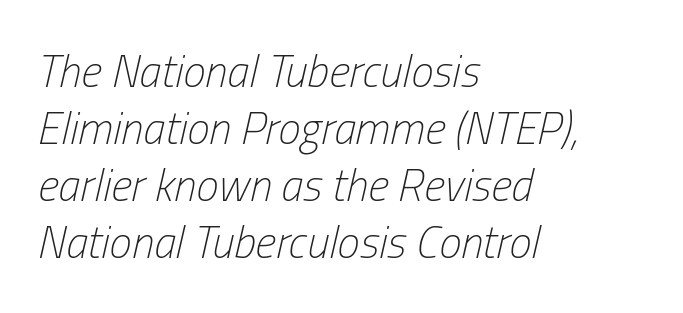
The image shows 45 px light, condensed type, italic (leaning right); set left-aligned, normal line spacing (1.27x), normal letter spacing, not underlined; low stroke contrast and a medium x-height.
